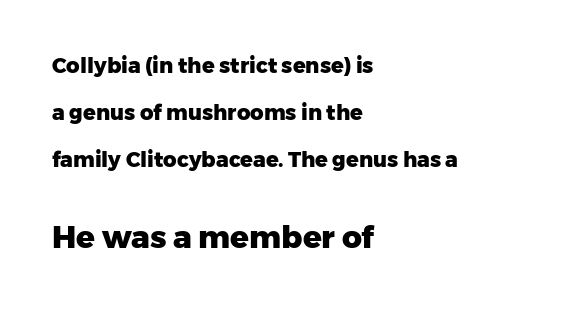
{"serif": "no", "italic": "no", "bold": "yes", "weight": "heavy", "width": "normal", "stroke_contrast": "low", "x_height": "medium", "monospaced": "no", "underline": "no", "align": "left", "line_spacing": "loose", "line_spacing_ratio": 2.23, "letter_spacing": "normal", "letter_spacing_em": 0.0, "larger_block": "second", "size_ratio": 1.48, "glyph_px": 31}
